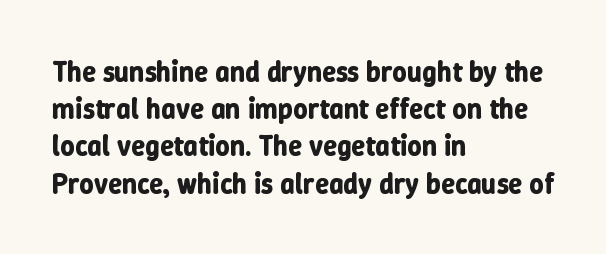
{"italic": "no", "bold": "yes", "weight": "bold", "width": "normal", "stroke_contrast": "low", "x_height": "medium", "monospaced": "no", "underline": "no", "align": "left", "line_spacing": "normal", "line_spacing_ratio": 1.33, "letter_spacing": "normal", "letter_spacing_em": 0.0, "glyph_px": 28}
